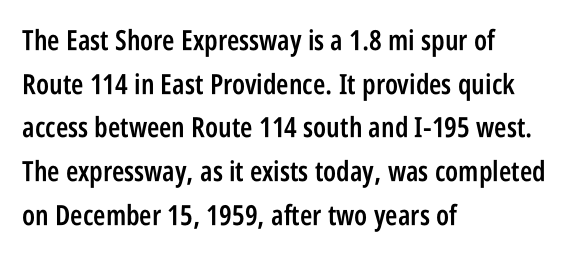
Q: Is the text bold? A: Semi-bold.
Q: Is the text italic (slanted)? A: No, it is upright.
Q: Is the typeface a serif or a sans-serif typeface? A: Sans-serif.
Q: Is the text underlined? A: No.
Q: How is the paragraph aligned? A: Left-aligned.
Q: Is the spacing between letters normal or unusually wide? A: Normal.
Q: Is the spacing between lines tight, normal or loose? A: Normal.
Q: Width (condensed, normal, or wide)? A: Condensed.
Q: Stroke contrast? A: Low.
Q: x-height? A: Large.
Q: Monospaced? A: No.
